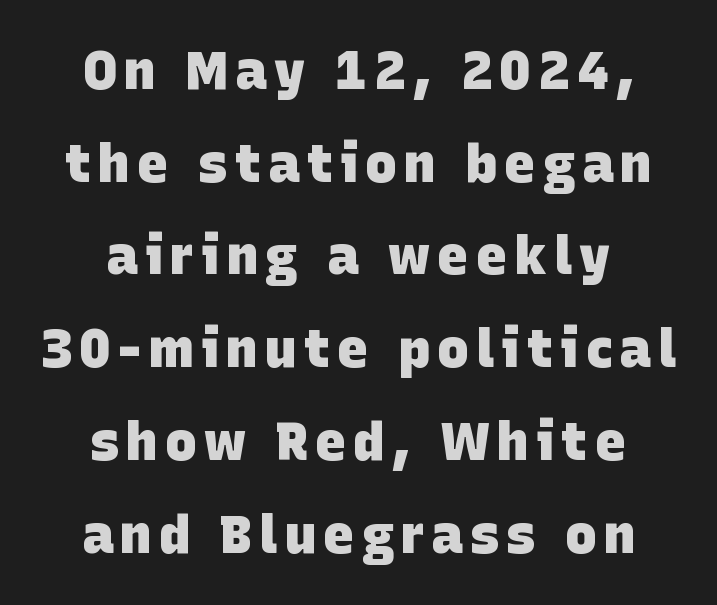
Visually the block forms a symmetrical silhouette, jagged on both flanks. Words float on clear page, feet unadorned. These lines carry a lot of weight — the face is fully bold. Typographically, this falls in the sans-serif category. The face used here is proportionally spaced, like ordinary book or web type.
